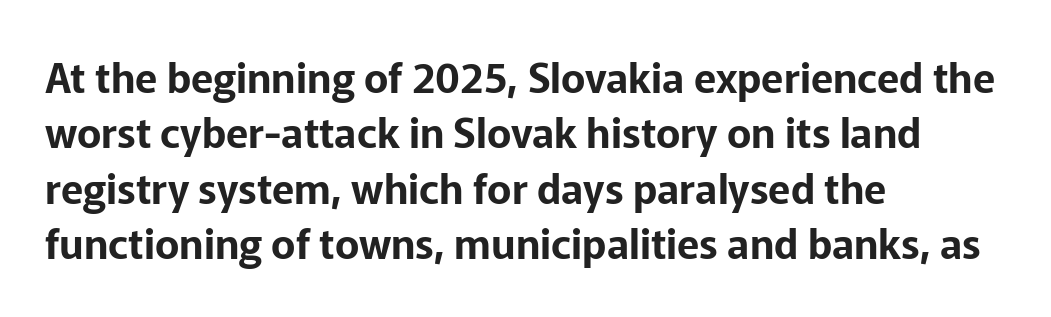
{"serif": "no", "italic": "no", "width": "normal", "stroke_contrast": "low", "x_height": "medium", "monospaced": "no", "underline": "no", "align": "left", "line_spacing": "normal", "line_spacing_ratio": 1.35, "letter_spacing": "normal", "letter_spacing_em": 0.0, "glyph_px": 41}
